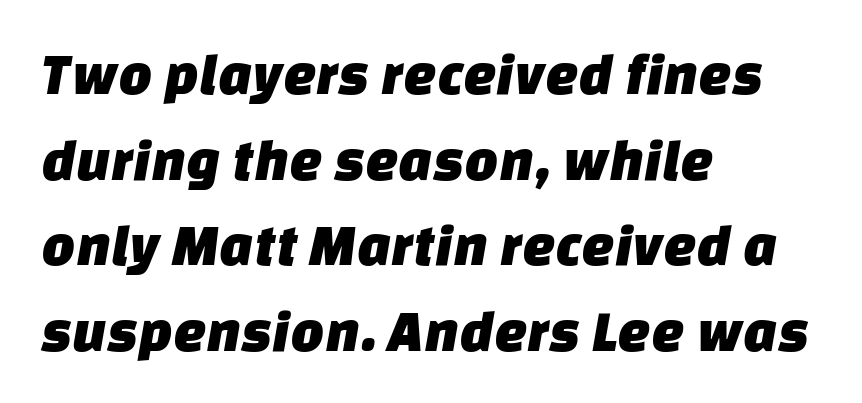
{"serif": "no", "width": "normal", "stroke_contrast": "low", "x_height": "large", "monospaced": "no", "underline": "no", "align": "left", "line_spacing": "normal", "line_spacing_ratio": 1.45, "letter_spacing": "normal", "letter_spacing_em": 0.0, "glyph_px": 59}
